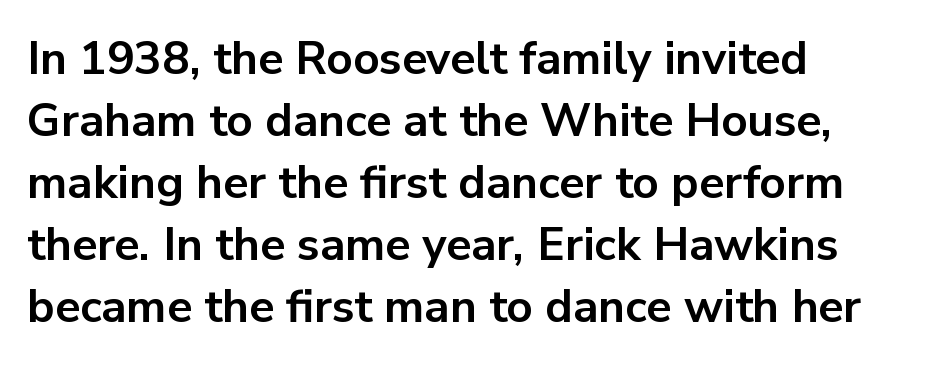
Q: Is the text bold? A: Yes.
Q: Is the text italic (slanted)? A: No, it is upright.
Q: Is the typeface a serif or a sans-serif typeface? A: Sans-serif.
Q: Is the text underlined? A: No.
Q: How is the paragraph aligned? A: Left-aligned.
Q: Is the spacing between letters normal or unusually wide? A: Normal.
Q: Is the spacing between lines tight, normal or loose? A: Normal.
Q: Width (condensed, normal, or wide)? A: Normal.
Q: Stroke contrast? A: Low.
Q: x-height? A: Medium.
Q: Monospaced? A: No.
